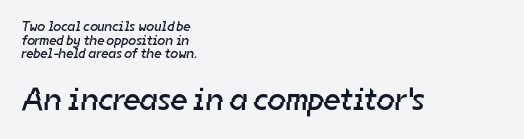
Q: Is the text bold? A: No.
Q: Is the typeface a serif or a sans-serif typeface? A: Sans-serif.
Q: Is the text underlined? A: No.
Q: How is the paragraph aligned? A: Left-aligned.
Q: Is the spacing between letters normal or unusually wide? A: Normal.
Q: Is the spacing between lines tight, normal or loose? A: Tight.
Q: Which block of text is set in a larger size, the first (top) or the second (bottom)? A: The second (bottom) one.
Q: Width (condensed, normal, or wide)? A: Normal.
Q: Stroke contrast? A: Low.
Q: x-height? A: Medium.
Q: Monospaced? A: No.
